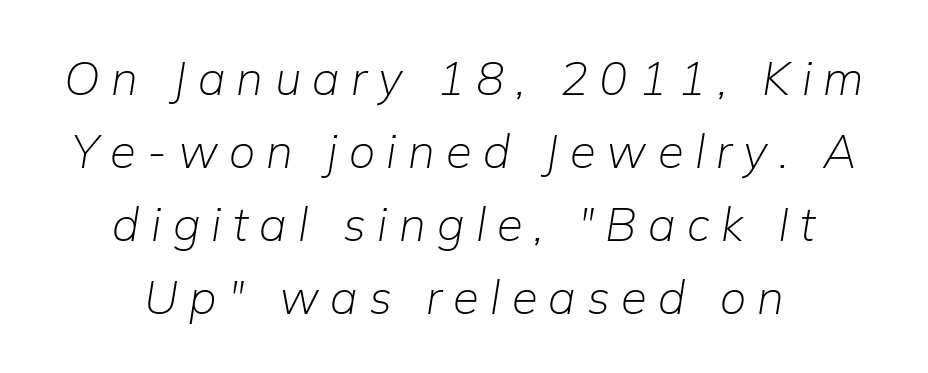
Q: Is the text bold? A: No.
Q: Is the text italic (slanted)? A: Yes, it leans right by about 9 degrees.
Q: Is the text underlined? A: No.
Q: How is the paragraph aligned? A: Centered.
Q: Is the spacing between letters normal or unusually wide? A: Unusually wide.
Q: Is the spacing between lines tight, normal or loose? A: Normal.
Q: Width (condensed, normal, or wide)? A: Normal.
Q: Stroke contrast? A: Low.
Q: x-height? A: Medium.
Q: Monospaced? A: No.
